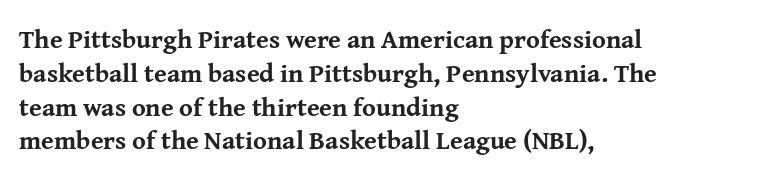
The image shows 26 px bold type, upright; set left-aligned, normal line spacing (1.3x), normal letter spacing, not underlined.
